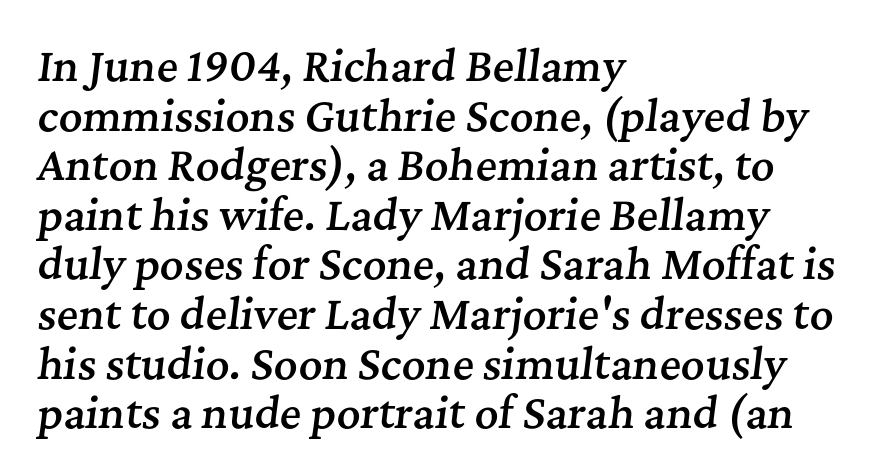
Q: Is the text bold? A: Semi-bold.
Q: Is the text italic (slanted)? A: Yes, it leans right by about 7 degrees.
Q: Is the typeface a serif or a sans-serif typeface? A: Serif.
Q: Is the text underlined? A: No.
Q: How is the paragraph aligned? A: Left-aligned.
Q: Is the spacing between letters normal or unusually wide? A: Normal.
Q: Width (condensed, normal, or wide)? A: Normal.
Q: Stroke contrast? A: Medium.
Q: x-height? A: Medium.
Q: Monospaced? A: No.
